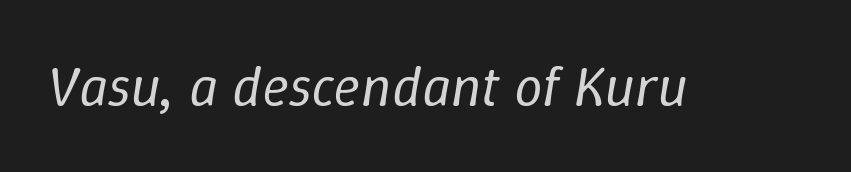
Tracking value appears to be zero — textbook default spacing. The text carries the slant typical of an italic or oblique font. Character widths vary here, with narrow letters taking less room than wide ones. A clean baseline with only descenders dipping below it.
